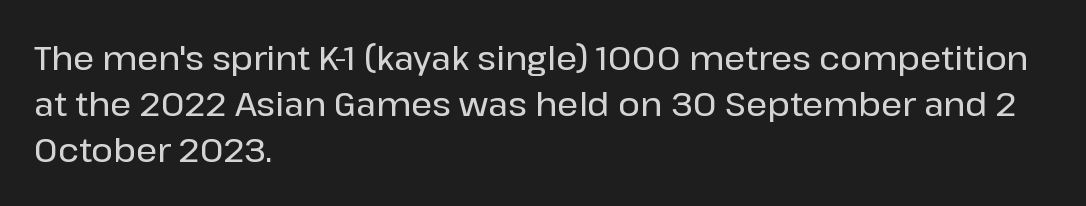
Q: Is the text italic (slanted)? A: No, it is upright.
Q: Is the typeface a serif or a sans-serif typeface? A: Sans-serif.
Q: Is the text underlined? A: No.
Q: How is the paragraph aligned? A: Left-aligned.
Q: Is the spacing between letters normal or unusually wide? A: Normal.
Q: Is the spacing between lines tight, normal or loose? A: Normal.
Q: Width (condensed, normal, or wide)? A: Normal.
Q: Stroke contrast? A: Low.
Q: x-height? A: Medium.
Q: Monospaced? A: No.
